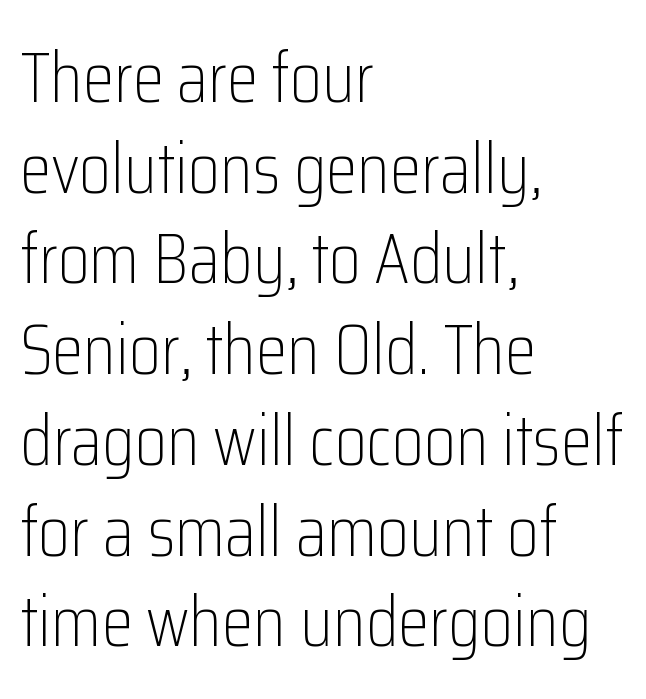
The image shows 72 px light, condensed sans-serif type, upright; set left-aligned, normal line spacing (1.26x), normal letter spacing, not underlined; low stroke contrast and a medium x-height.
